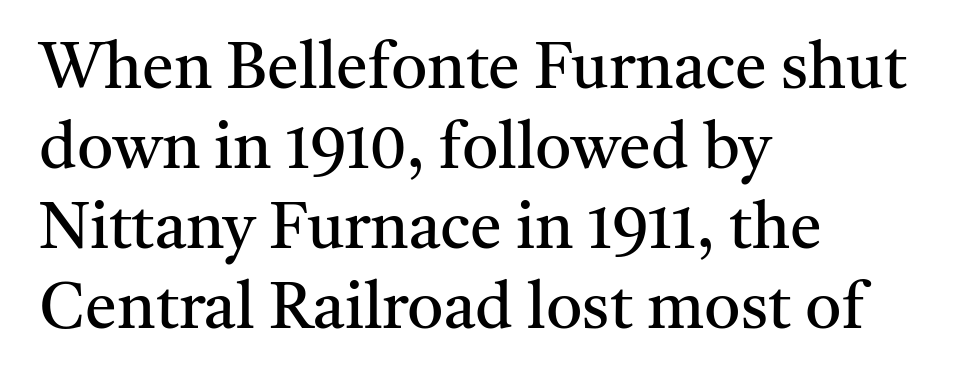
{"serif": "yes", "italic": "no", "bold": "no", "weight": "regular", "width": "normal", "stroke_contrast": "medium", "x_height": "medium", "monospaced": "no", "underline": "no", "align": "left", "line_spacing": "normal", "line_spacing_ratio": 1.25, "letter_spacing": "normal", "letter_spacing_em": 0.0, "glyph_px": 64}
